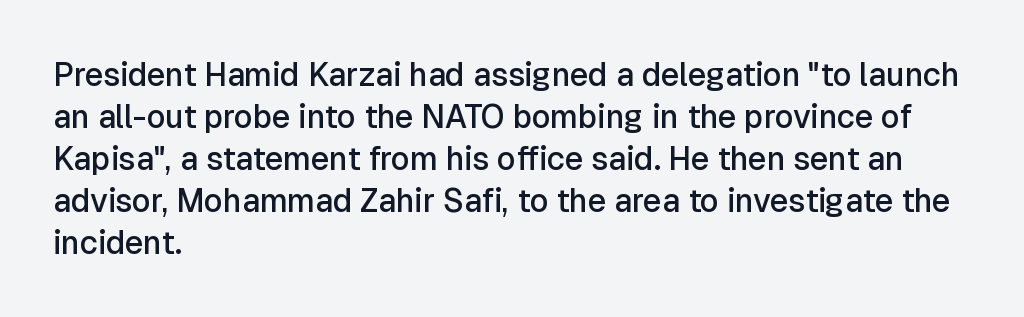
The image shows 32 px semibold sans-serif type, upright; set left-aligned, normal line spacing (1.31x), normal letter spacing, not underlined; low stroke contrast and a medium x-height.
